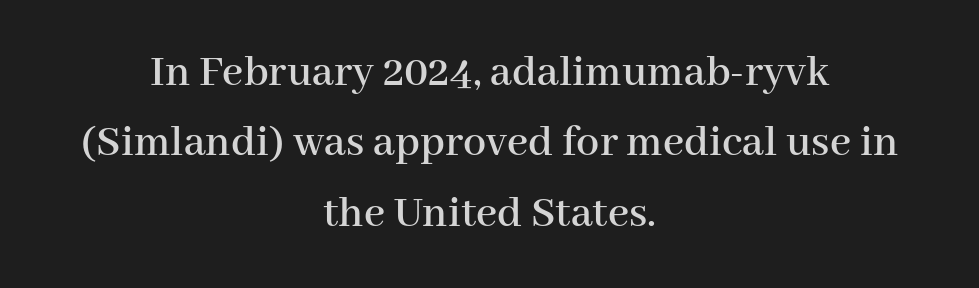
{"serif": "yes", "italic": "no", "width": "normal", "stroke_contrast": "high", "x_height": "medium", "monospaced": "no", "underline": "no", "align": "center", "line_spacing": "normal", "line_spacing_ratio": 1.53, "letter_spacing": "normal", "letter_spacing_em": 0.0, "glyph_px": 46}
